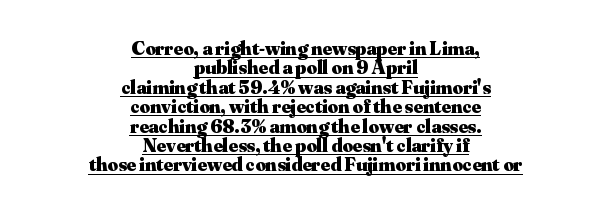
{"italic": "no", "bold": "yes", "underline": "yes", "align": "center", "line_spacing": "tight", "line_spacing_ratio": 0.97, "letter_spacing": "normal", "letter_spacing_em": 0.0, "glyph_px": 20}
